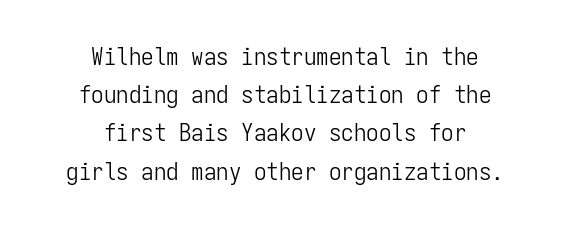
{"italic": "no", "bold": "no", "underline": "no", "align": "center", "line_spacing": "normal", "line_spacing_ratio": 1.53, "letter_spacing": "normal", "letter_spacing_em": 0.0, "glyph_px": 25}
